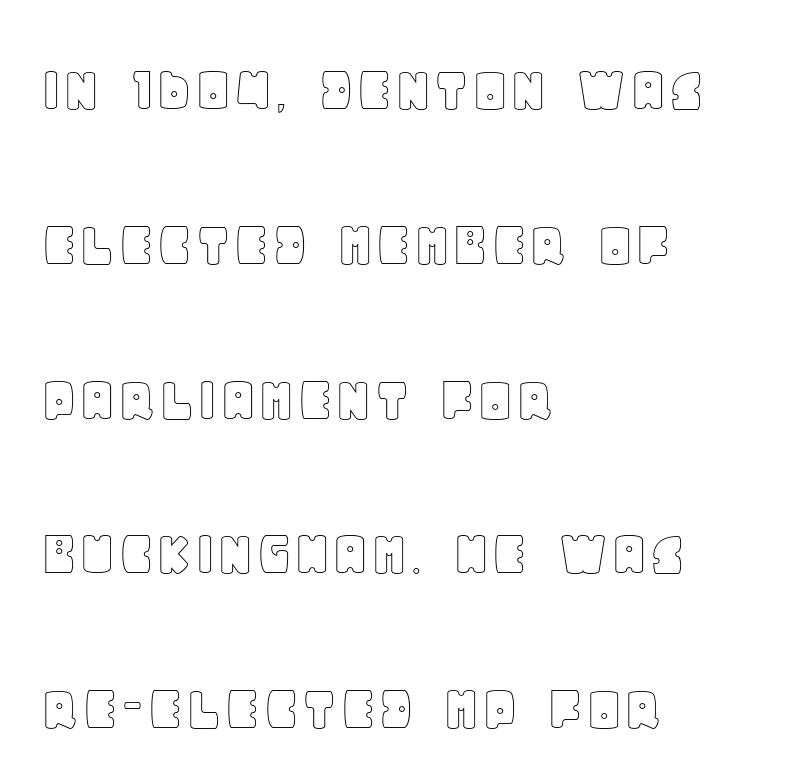
The image shows 67 px text type, upright; set left-aligned, loose line spacing (2.31x), normal letter spacing, not underlined; a large x-height.
